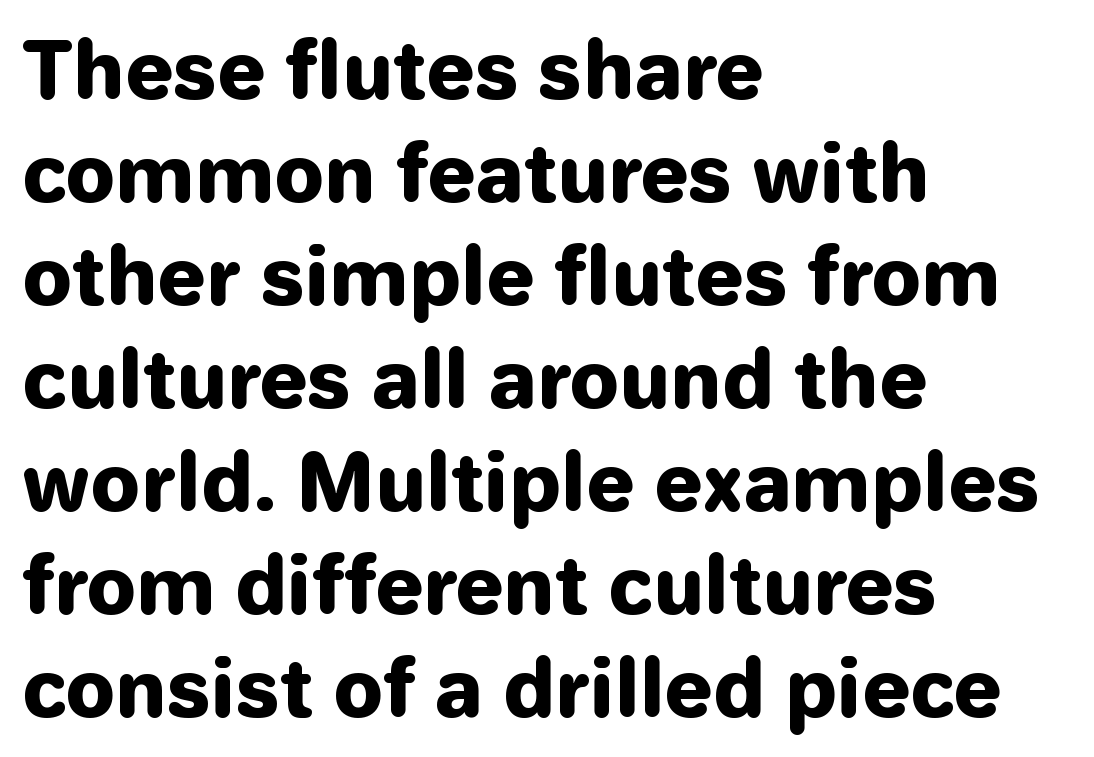
The image shows 78 px heavy sans-serif type, upright; set left-aligned, normal line spacing (1.32x), normal letter spacing, not underlined; low stroke contrast and a medium x-height.
